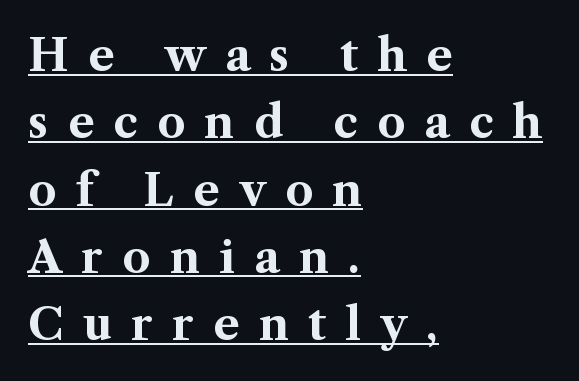
The image shows 44 px bold serif type, upright; set left-aligned, normal line spacing (1.53x), unusually wide letter spacing (+0.44 em), underlined; medium stroke contrast and a medium x-height.
